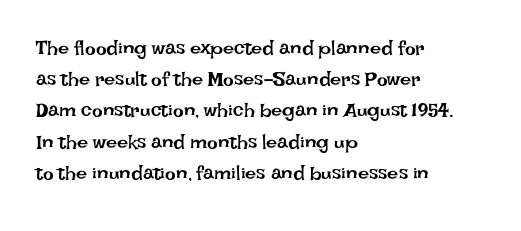
Between one letter and the next there's only the usual sliver of space. Letters rest on an invisible, unmarked baseline. Does the copy run flush right? No — it runs flush left. Nothing heavy about these letters — not bold at all.
